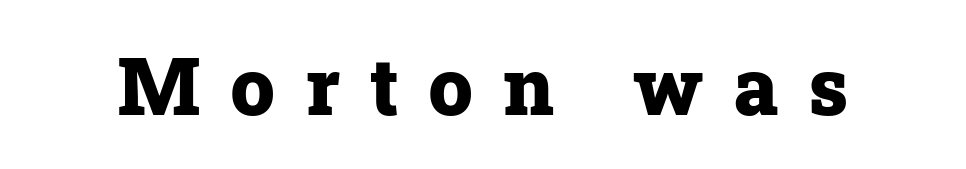
Q: Is the text bold? A: Yes.
Q: Is the text italic (slanted)? A: No, it is upright.
Q: Is the typeface a serif or a sans-serif typeface? A: Serif.
Q: Is the text underlined? A: No.
Q: Is the spacing between letters normal or unusually wide? A: Unusually wide.
Q: Width (condensed, normal, or wide)? A: Normal.
Q: Stroke contrast? A: Low.
Q: x-height? A: Medium.
Q: Monospaced? A: No.
